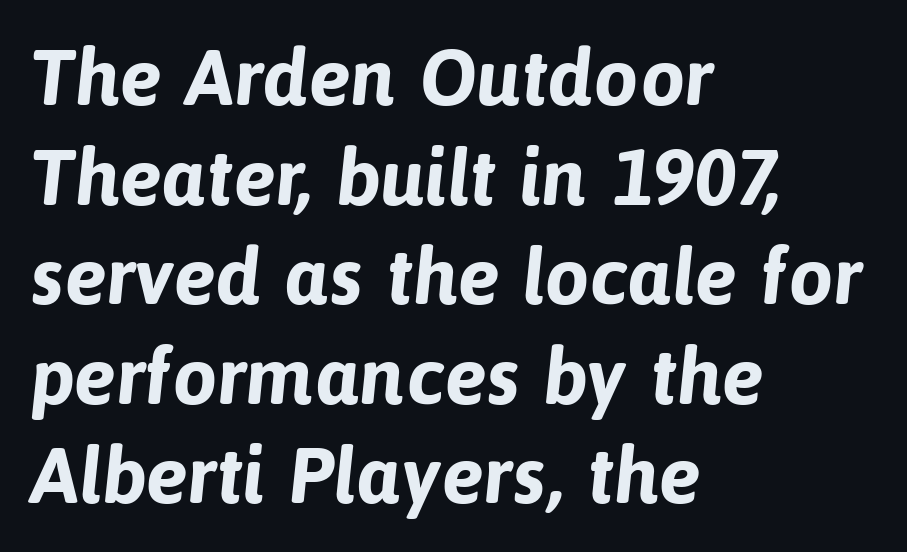
Q: Is the text bold? A: Yes.
Q: Is the typeface a serif or a sans-serif typeface? A: Sans-serif.
Q: Is the text underlined? A: No.
Q: How is the paragraph aligned? A: Left-aligned.
Q: Is the spacing between letters normal or unusually wide? A: Normal.
Q: Is the spacing between lines tight, normal or loose? A: Normal.
Q: Width (condensed, normal, or wide)? A: Normal.
Q: Stroke contrast? A: Low.
Q: x-height? A: Medium.
Q: Monospaced? A: No.
